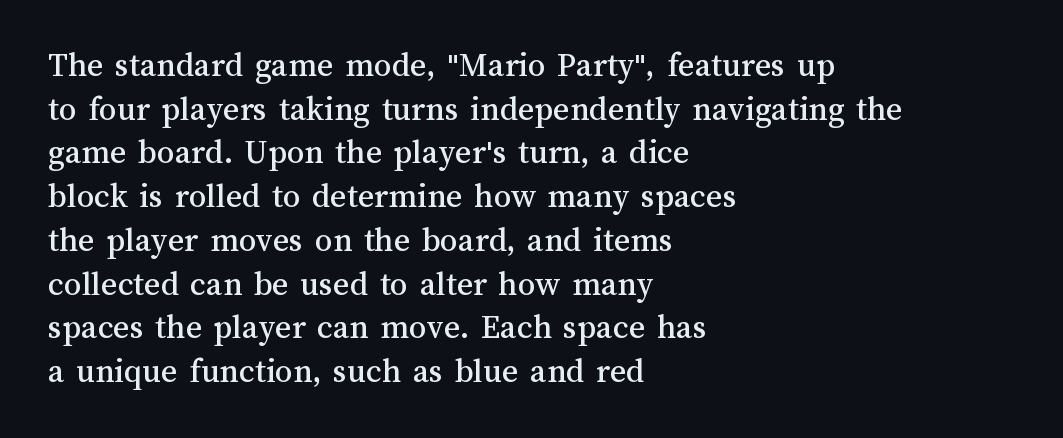
{"italic": "no", "width": "normal", "stroke_contrast": "medium", "x_height": "medium", "monospaced": "no", "underline": "no", "align": "left", "line_spacing": "normal", "line_spacing_ratio": 1.25, "letter_spacing": "normal", "letter_spacing_em": 0.0, "glyph_px": 35}
